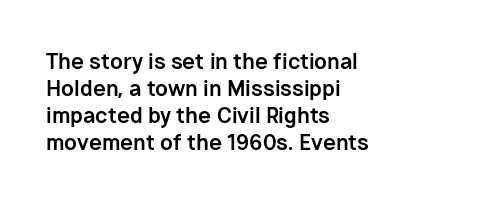
The space directly below the letters is spotless. In terms of leading, this rendering sits right in the middle. Notice how the stems are strictly vertical — no italics here. Honestly, the letter spacing is just normal — you wouldn't notice it. Typesetter's note: full bold, strokes at maximum text heaviness.
